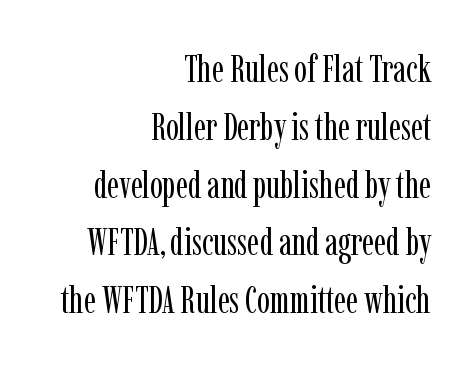
The image shows 38 px regular-weight, condensed serif type, upright; set right-aligned, normal line spacing (1.52x), normal letter spacing, not underlined; low stroke contrast and a medium x-height.
